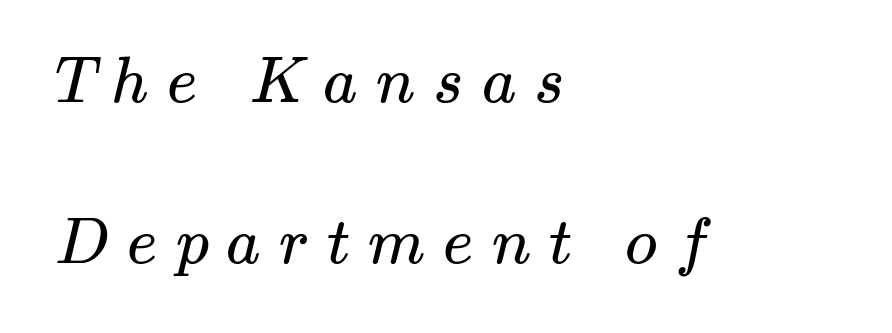
Q: Is the text bold? A: No.
Q: Is the typeface a serif or a sans-serif typeface? A: Serif.
Q: Is the text underlined? A: No.
Q: How is the paragraph aligned? A: Left-aligned.
Q: Is the spacing between letters normal or unusually wide? A: Unusually wide.
Q: Is the spacing between lines tight, normal or loose? A: Loose.
Q: Width (condensed, normal, or wide)? A: Wide.
Q: Stroke contrast? A: Medium.
Q: x-height? A: Small.
Q: Monospaced? A: No.
